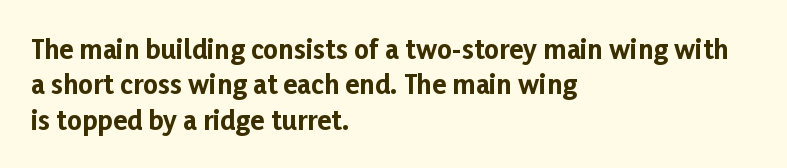
Normally led — the rows are evenly, conventionally spaced. A roman cut, with each character standing at attention. The gaps between neighbouring characters are ordinary and unremarkable. The words here are not underlined. Left-aligned paragraph, ragged on the right. The typesetting leans heavy: a genuine bold.
